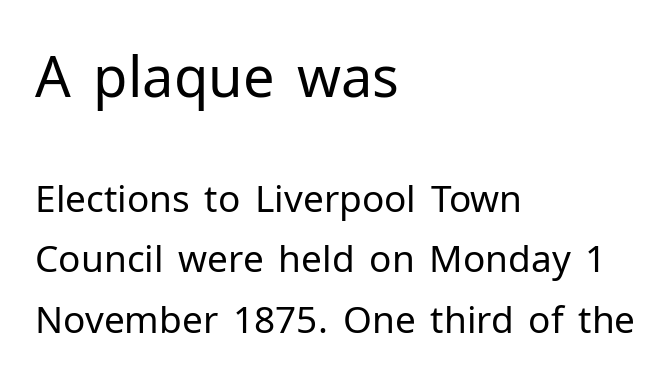
Q: Is the text bold? A: No.
Q: Is the text italic (slanted)? A: No, it is upright.
Q: Is the typeface a serif or a sans-serif typeface? A: Sans-serif.
Q: Is the text underlined? A: No.
Q: How is the paragraph aligned? A: Left-aligned.
Q: Is the spacing between letters normal or unusually wide? A: Normal.
Q: Is the spacing between lines tight, normal or loose? A: Normal.
Q: Which block of text is set in a larger size, the first (top) or the second (bottom)? A: The first (top) one.
Q: Width (condensed, normal, or wide)? A: Normal.
Q: Stroke contrast? A: Low.
Q: x-height? A: Medium.
Q: Monospaced? A: No.
